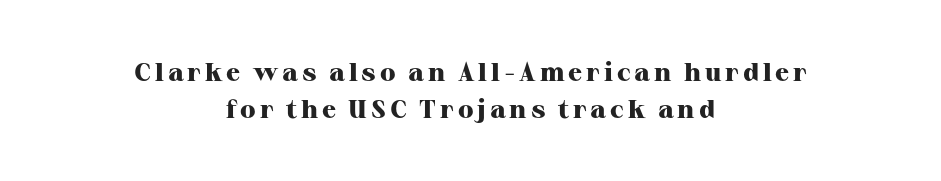
Q: Is the text bold? A: Yes.
Q: Is the text italic (slanted)? A: No, it is upright.
Q: Is the text underlined? A: No.
Q: How is the paragraph aligned? A: Centered.
Q: Is the spacing between lines tight, normal or loose? A: Normal.
